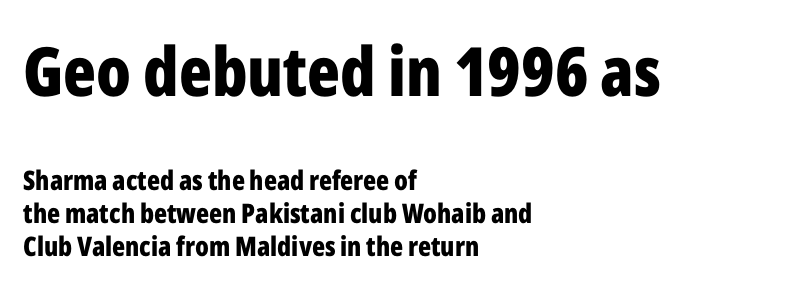
The image shows 68 px bold, condensed sans-serif type, upright; set left-aligned, line spacing 1.23x, normal letter spacing, not underlined; the first (top) block is 2.52x larger; low stroke contrast and a medium x-height.
